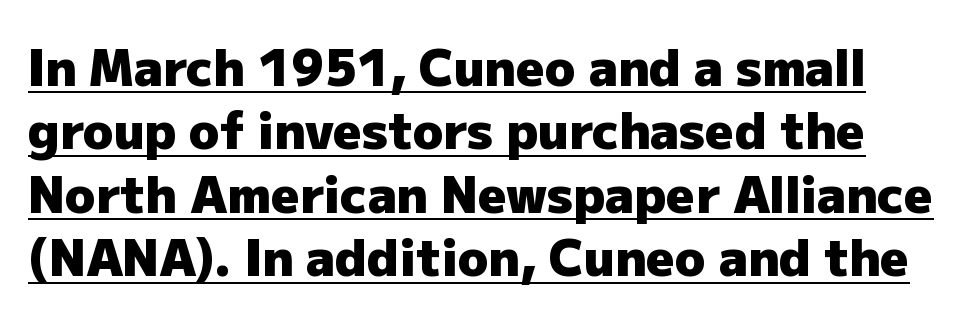
Q: Is the text bold? A: Yes.
Q: Is the text italic (slanted)? A: No, it is upright.
Q: Is the typeface a serif or a sans-serif typeface? A: Sans-serif.
Q: Is the text underlined? A: Yes.
Q: Is the spacing between letters normal or unusually wide? A: Normal.
Q: Is the spacing between lines tight, normal or loose? A: Normal.
Q: Width (condensed, normal, or wide)? A: Normal.
Q: Stroke contrast? A: Low.
Q: x-height? A: Medium.
Q: Monospaced? A: No.
